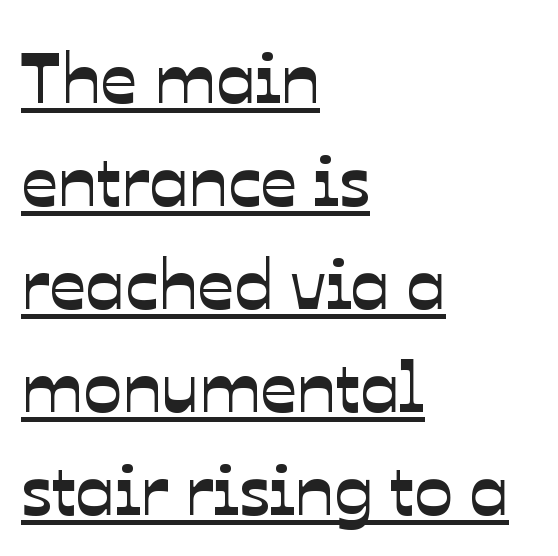
The passage shown is typed in a proportional face where columns would drift. Typographically, this falls in the sans-serif category. The gaps between neighbouring characters are ordinary and unremarkable. Baseline-to-baseline distance is the conventional proportion of letter height.
